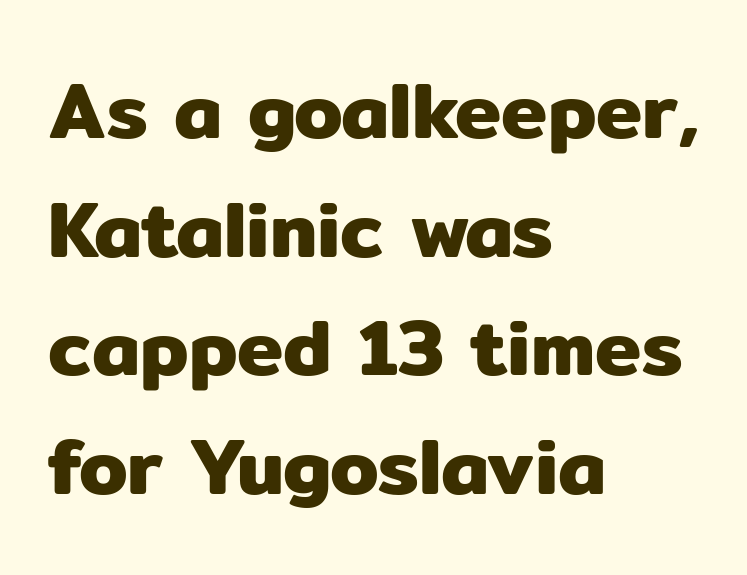
Q: Is the text italic (slanted)? A: No, it is upright.
Q: Is the typeface a serif or a sans-serif typeface? A: Sans-serif.
Q: Is the text underlined? A: No.
Q: How is the paragraph aligned? A: Left-aligned.
Q: Is the spacing between letters normal or unusually wide? A: Normal.
Q: Is the spacing between lines tight, normal or loose? A: Normal.
Q: Width (condensed, normal, or wide)? A: Normal.
Q: Stroke contrast? A: Low.
Q: x-height? A: Medium.
Q: Monospaced? A: No.
